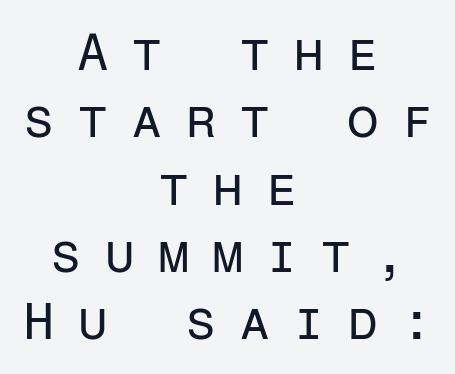
Q: Is the text bold? A: No.
Q: Is the text italic (slanted)? A: No, it is upright.
Q: Is the typeface a serif or a sans-serif typeface? A: Sans-serif.
Q: Is the text underlined? A: No.
Q: How is the paragraph aligned? A: Centered.
Q: Is the spacing between letters normal or unusually wide? A: Unusually wide.
Q: Is the spacing between lines tight, normal or loose? A: Normal.
Q: Width (condensed, normal, or wide)? A: Normal.
Q: Stroke contrast? A: Low.
Q: x-height? A: Medium.
Q: Monospaced? A: Yes.
